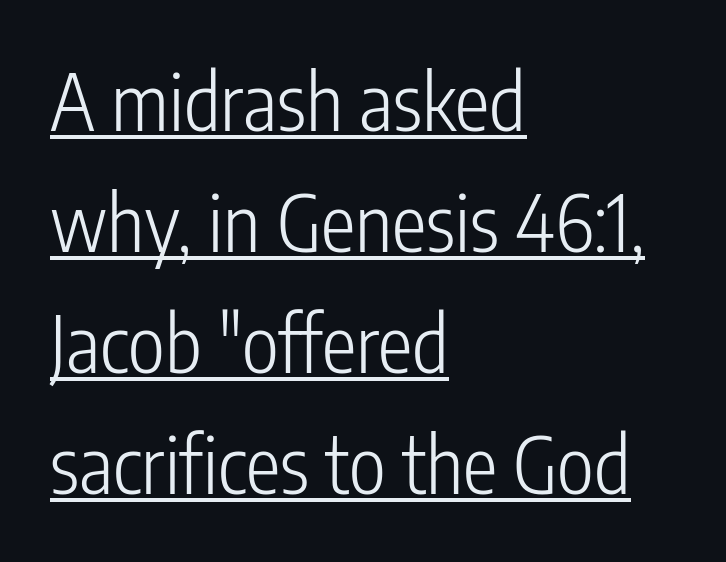
The image shows 78 px light, condensed sans-serif type, upright; set left-aligned, normal line spacing (1.55x), normal letter spacing, underlined; low stroke contrast and a medium x-height.
